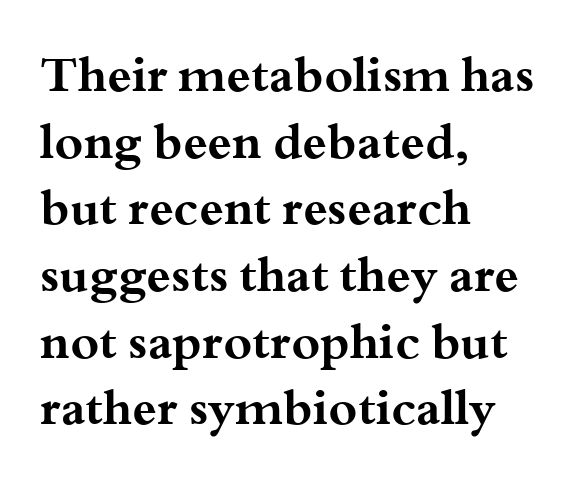
The image shows 49 px bold, wide serif type, upright; set left-aligned, normal line spacing (1.36x), normal letter spacing, not underlined; medium stroke contrast and a small x-height.
